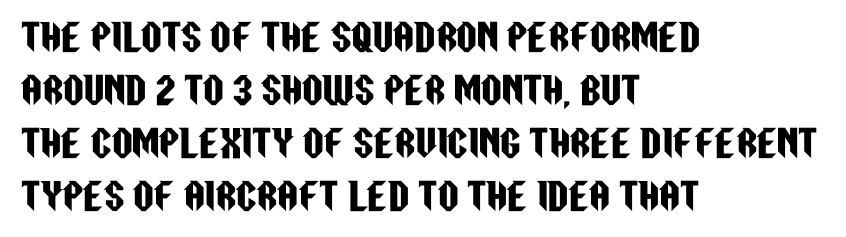
{"serif": "no", "italic": "no", "width": "condensed", "stroke_contrast": "low", "x_height": "large", "monospaced": "no", "underline": "no", "align": "left", "line_spacing": "normal", "line_spacing_ratio": 1.47, "letter_spacing": "normal", "letter_spacing_em": 0.0, "glyph_px": 36}
